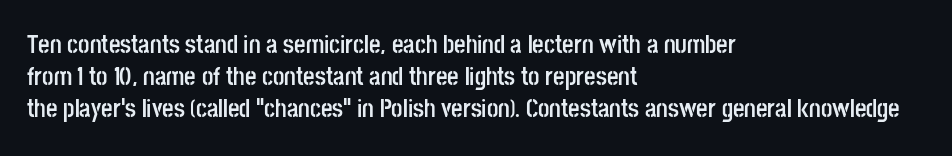
The image shows 25 px bold type, upright; set left-aligned, normal line spacing (1.28x), normal letter spacing, not underlined.
